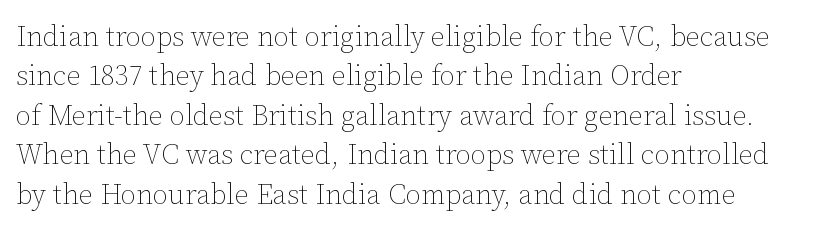
The typesetter chose a ragged-right arrangement here. Caption: face not bold, strokes unweighted. In terms of letterspacing, this is plain default setting. The type sits square on the baseline with zero lean. The space directly below the letters is spotless. Line spacing here is normal.
